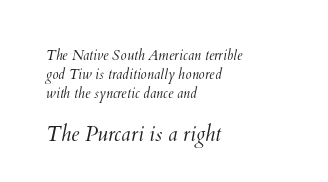
Q: Is the text bold? A: No.
Q: Is the text underlined? A: No.
Q: How is the paragraph aligned? A: Left-aligned.
Q: Is the spacing between letters normal or unusually wide? A: Normal.
Q: Is the spacing between lines tight, normal or loose? A: Normal.
Q: Which block of text is set in a larger size, the first (top) or the second (bottom)? A: The second (bottom) one.
